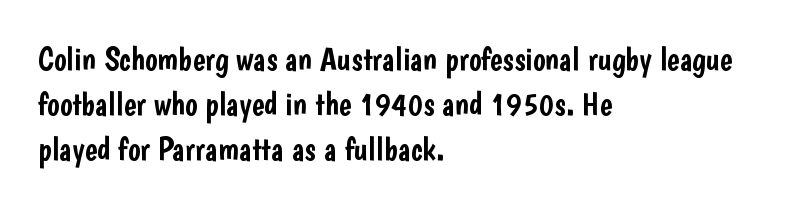
Q: Is the text italic (slanted)? A: No, it is upright.
Q: Is the typeface a serif or a sans-serif typeface? A: Sans-serif.
Q: Is the text underlined? A: No.
Q: How is the paragraph aligned? A: Left-aligned.
Q: Is the spacing between letters normal or unusually wide? A: Normal.
Q: Is the spacing between lines tight, normal or loose? A: Normal.
Q: Width (condensed, normal, or wide)? A: Condensed.
Q: Stroke contrast? A: Low.
Q: x-height? A: Medium.
Q: Monospaced? A: No.
